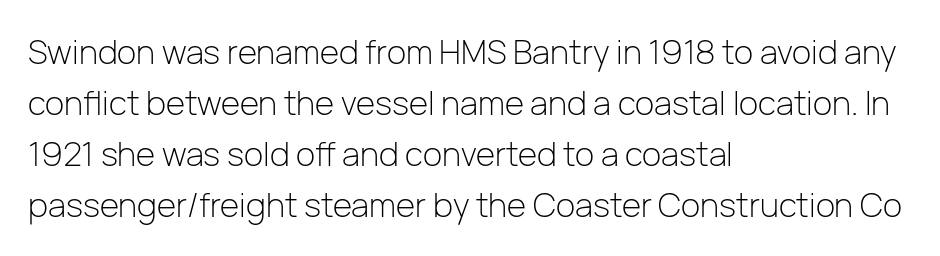
Each letter keeps its own natural width here, so spacing adapts to shape. Horizontally, the lines are justified to the leading edge only. The type sits square on the baseline with zero lean. Glance below the letters and you will spot only blank space.
